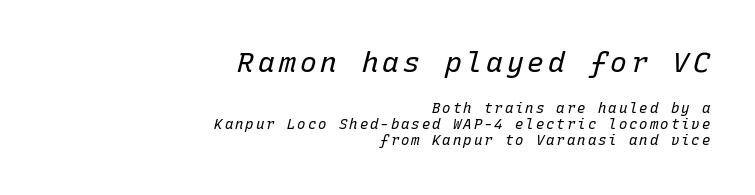
{"italic": "yes", "lean": "right", "slant_degrees": 15, "bold": "no", "weight": "regular", "width": "normal", "stroke_contrast": "low", "x_height": "medium", "monospaced": "yes", "underline": "no", "align": "right", "line_spacing": "tight", "line_spacing_ratio": 1.14, "larger_block": "first", "size_ratio": 2.0, "glyph_px": 28}
